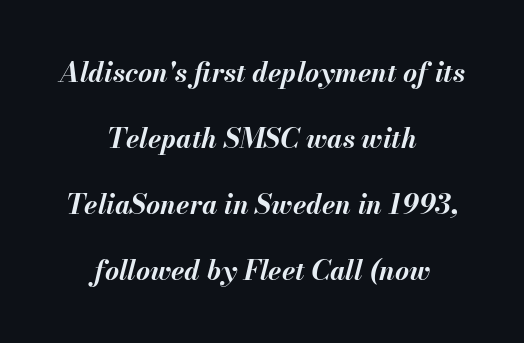
Q: Is the text bold? A: Yes.
Q: Is the text italic (slanted)? A: Yes, it leans right by about 13 degrees.
Q: Is the text underlined? A: No.
Q: How is the paragraph aligned? A: Centered.
Q: Is the spacing between letters normal or unusually wide? A: Normal.
Q: Is the spacing between lines tight, normal or loose? A: Loose.
